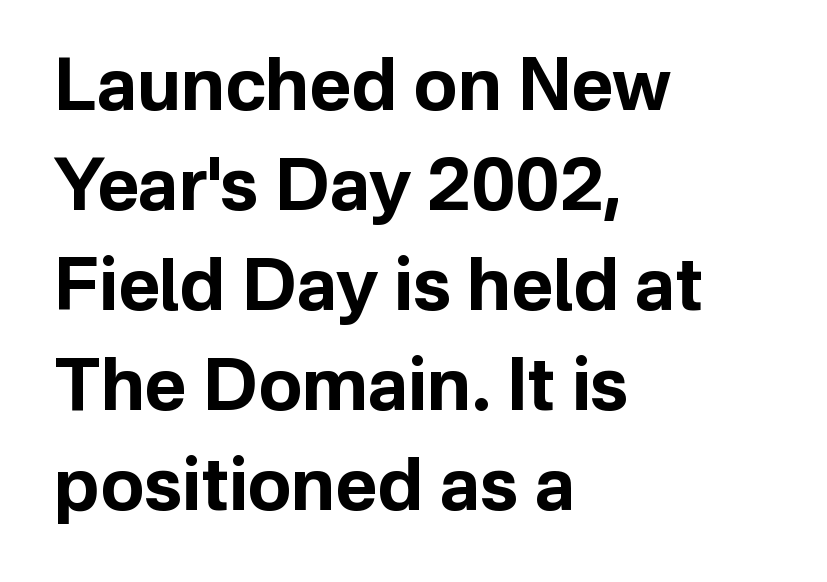
The image shows 72 px bold sans-serif type, upright; set left-aligned, normal line spacing (1.39x), normal letter spacing, not underlined; low stroke contrast and a medium x-height.
